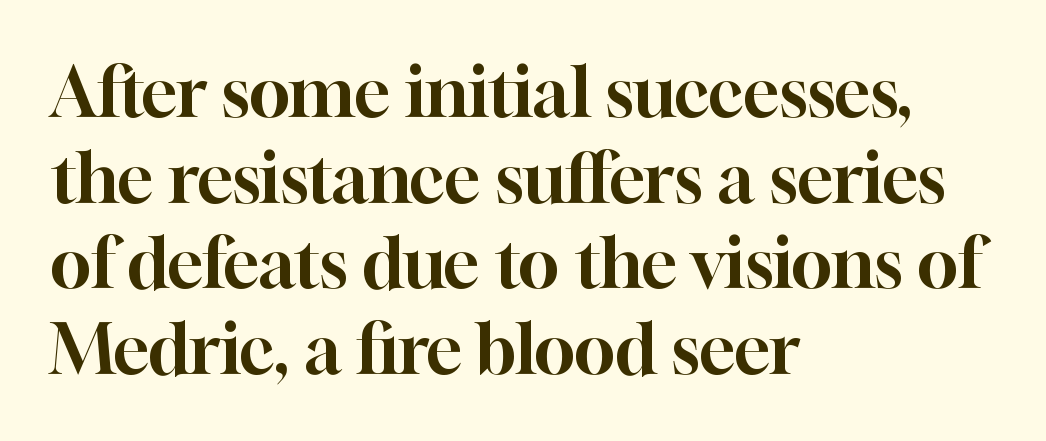
What kind of face is this? One with serifs. Proportional: the letters do not fall into vertical columns. The words here are not underlined. Quick note: not italic, upright.
